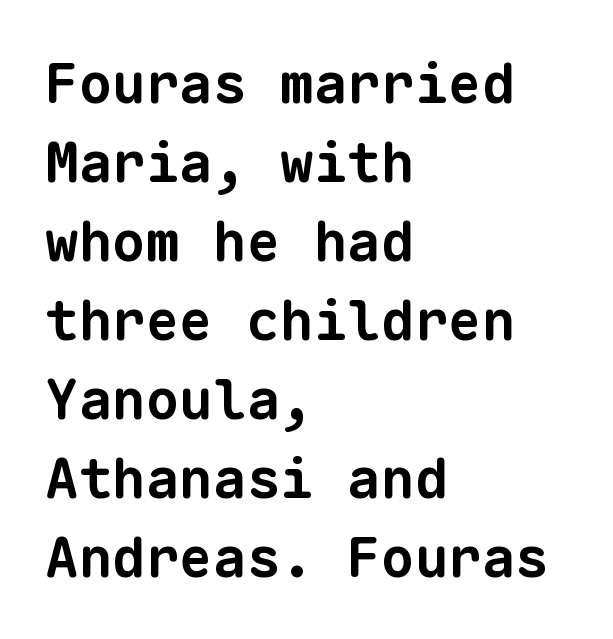
Q: Is the text bold? A: Yes.
Q: Is the typeface a serif or a sans-serif typeface? A: Sans-serif.
Q: Is the text underlined? A: No.
Q: How is the paragraph aligned? A: Left-aligned.
Q: Is the spacing between letters normal or unusually wide? A: Normal.
Q: Is the spacing between lines tight, normal or loose? A: Normal.
Q: Width (condensed, normal, or wide)? A: Normal.
Q: Stroke contrast? A: Low.
Q: x-height? A: Medium.
Q: Monospaced? A: Yes.
